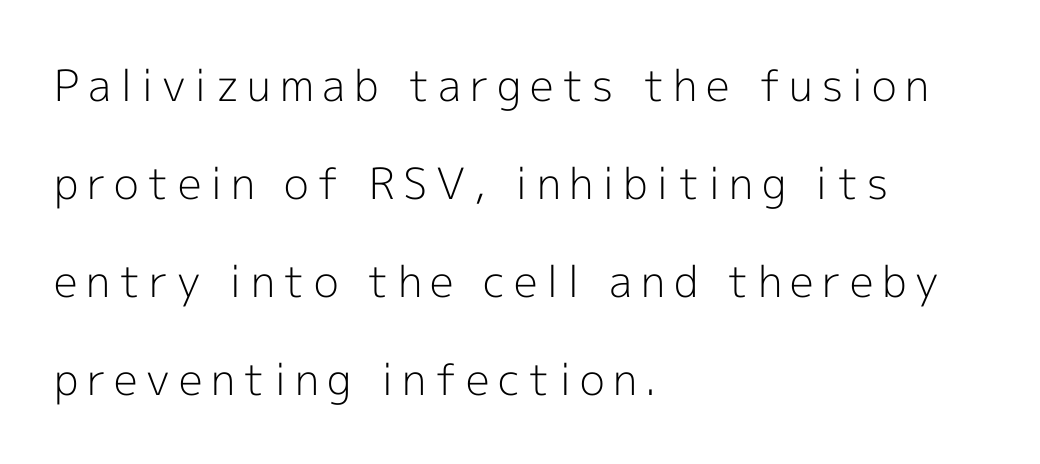
The image shows 43 px light sans-serif type, upright; set left-aligned, loose line spacing (2.28x), unusually wide letter spacing (+0.2 em), not underlined; a medium x-height.
